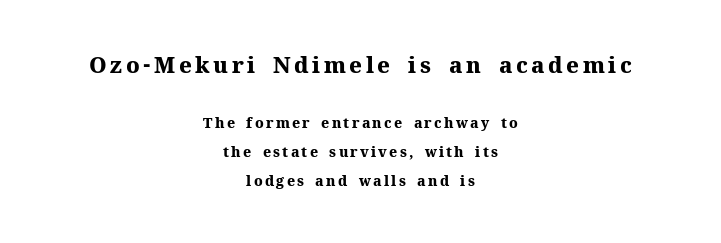
Q: Is the text bold? A: Yes.
Q: Is the text italic (slanted)? A: No, it is upright.
Q: Is the text underlined? A: No.
Q: How is the paragraph aligned? A: Centered.
Q: Is the spacing between lines tight, normal or loose? A: Loose.
Q: Which block of text is set in a larger size, the first (top) or the second (bottom)? A: The first (top) one.
